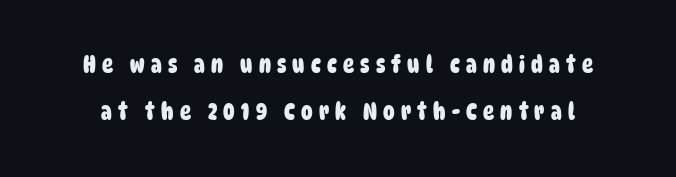
{"bold": "yes", "underline": "no", "line_spacing": "loose", "line_spacing_ratio": 2.06, "letter_spacing": "wide", "letter_spacing_em": 0.27, "glyph_px": 23}
